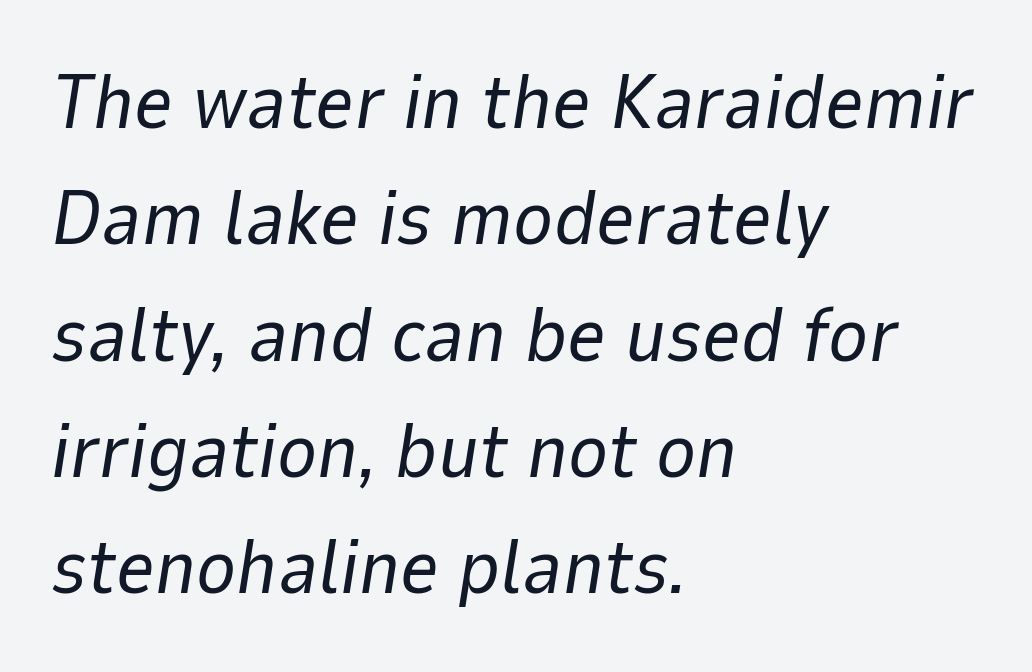
{"italic": "yes", "lean": "right", "slant_degrees": 9, "bold": "no", "weight": "regular", "width": "normal", "stroke_contrast": "low", "x_height": "medium", "monospaced": "no", "underline": "no", "align": "left", "line_spacing": "normal", "line_spacing_ratio": 1.53, "letter_spacing": "normal", "letter_spacing_em": 0.0, "glyph_px": 76}
